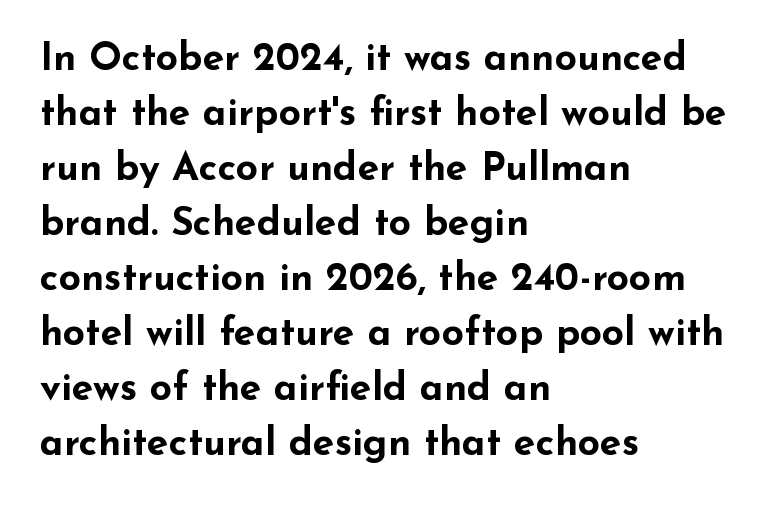
The image shows 39 px bold, wide sans-serif type, upright; set left-aligned, normal line spacing (1.41x), normal letter spacing, not underlined; low stroke contrast and a small x-height.
